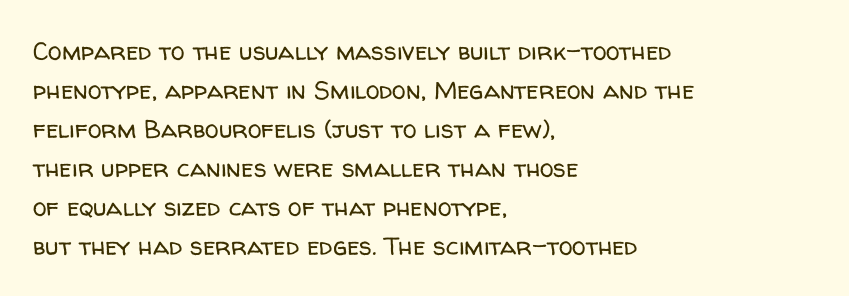
{"italic": "no", "bold": "no", "underline": "no", "align": "left", "line_spacing": "normal", "line_spacing_ratio": 1.56, "letter_spacing": "normal", "letter_spacing_em": 0.0, "glyph_px": 25}
